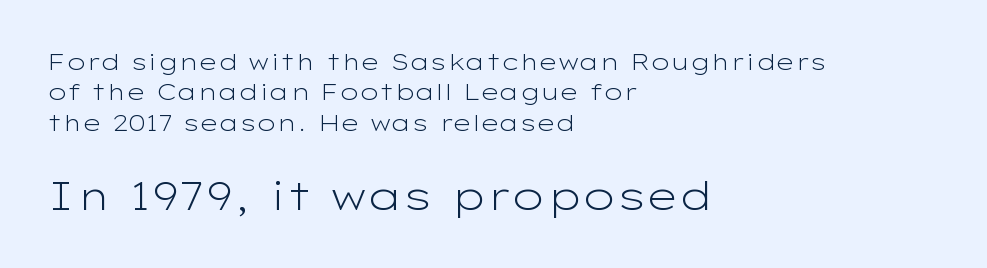
The area under the type is left untouched. Casual observation: everything's shoved over to the left. Words appear dense and cohesive because spacing is normal. Think of a printed novel: that variable character pitch is what you see here. The block of text has a typical density, with ordinary space between rows.
